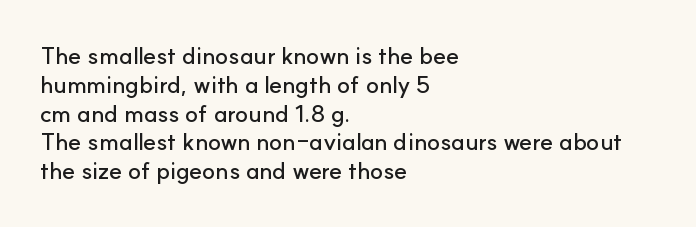
Q: Is the text italic (slanted)? A: No, it is upright.
Q: Is the text underlined? A: No.
Q: How is the paragraph aligned? A: Left-aligned.
Q: Is the spacing between letters normal or unusually wide? A: Normal.
